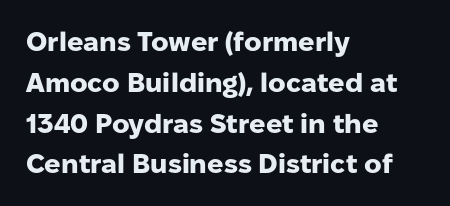
The image shows 27 px bold type, upright; set left-aligned, normal line spacing (1.51x), normal letter spacing, not underlined.
